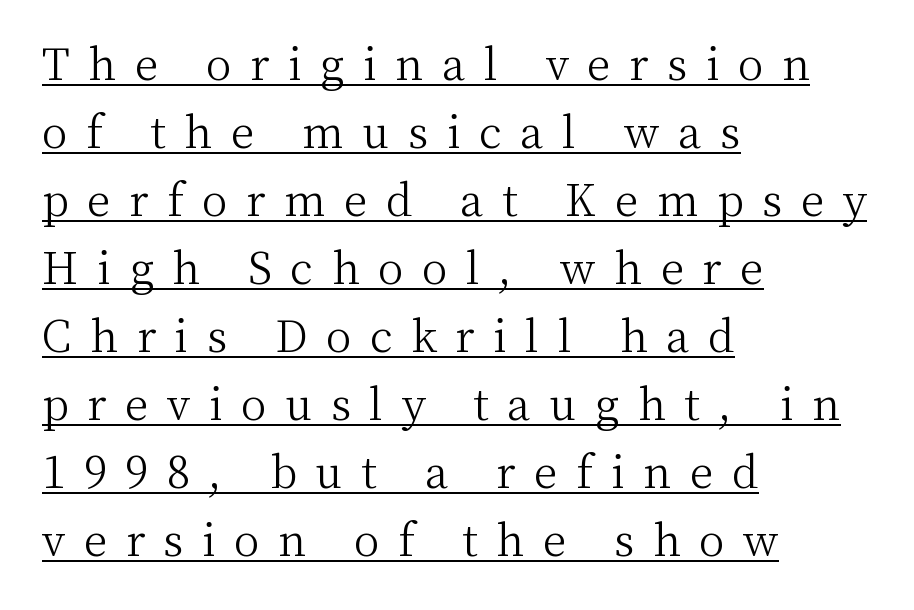
{"serif": "yes", "italic": "no", "bold": "no", "weight": "light", "width": "normal", "stroke_contrast": "medium", "x_height": "medium", "monospaced": "no", "underline": "yes", "align": "left", "line_spacing": "normal", "line_spacing_ratio": 1.58, "letter_spacing": "wide", "letter_spacing_em": 0.43, "glyph_px": 43}
